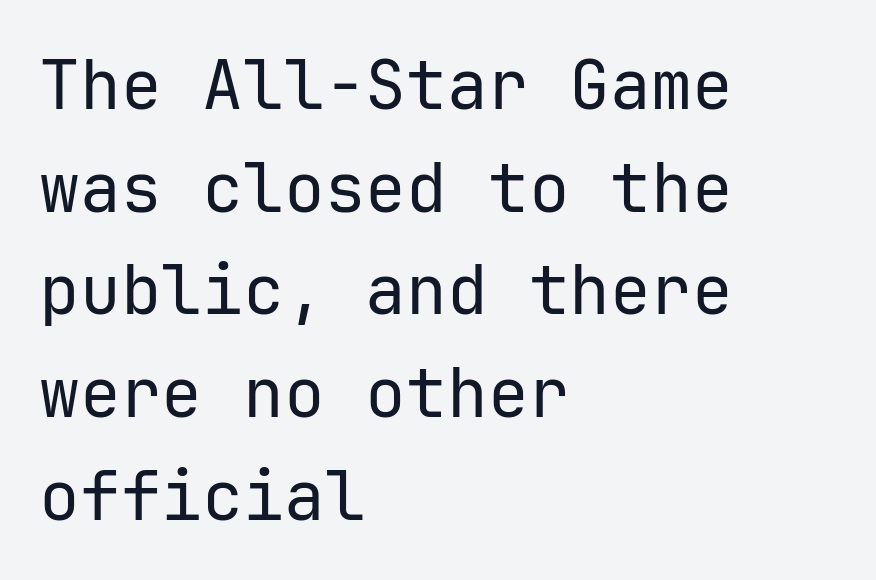
Q: Is the text bold? A: No.
Q: Is the text italic (slanted)? A: No, it is upright.
Q: Is the typeface a serif or a sans-serif typeface? A: Sans-serif.
Q: Is the text underlined? A: No.
Q: How is the paragraph aligned? A: Left-aligned.
Q: Is the spacing between letters normal or unusually wide? A: Normal.
Q: Is the spacing between lines tight, normal or loose? A: Normal.
Q: Width (condensed, normal, or wide)? A: Normal.
Q: Stroke contrast? A: Low.
Q: x-height? A: Medium.
Q: Monospaced? A: Yes.
